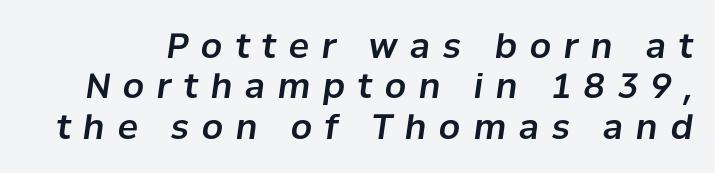
{"italic": "yes", "lean": "right", "slant_degrees": 8, "width": "normal", "stroke_contrast": "low", "x_height": "medium", "monospaced": "no", "underline": "no", "line_spacing_ratio": 1.19, "letter_spacing": "wide", "letter_spacing_em": 0.37, "glyph_px": 34}
